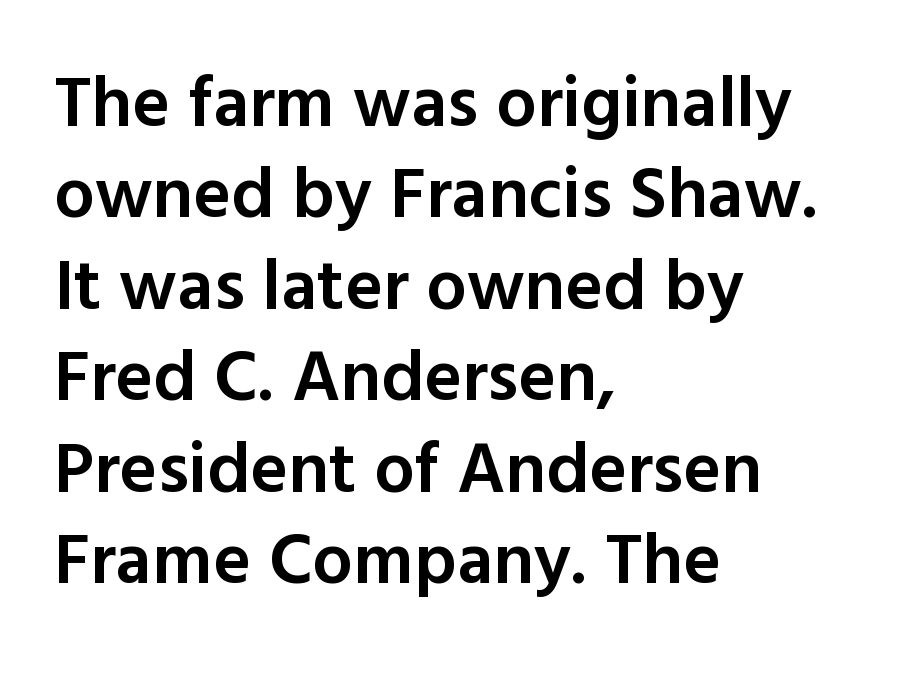
Q: Is the text bold? A: Semi-bold.
Q: Is the text italic (slanted)? A: No, it is upright.
Q: Is the typeface a serif or a sans-serif typeface? A: Sans-serif.
Q: Is the text underlined? A: No.
Q: How is the paragraph aligned? A: Left-aligned.
Q: Is the spacing between letters normal or unusually wide? A: Normal.
Q: Is the spacing between lines tight, normal or loose? A: Normal.
Q: Width (condensed, normal, or wide)? A: Normal.
Q: x-height? A: Medium.
Q: Monospaced? A: No.
